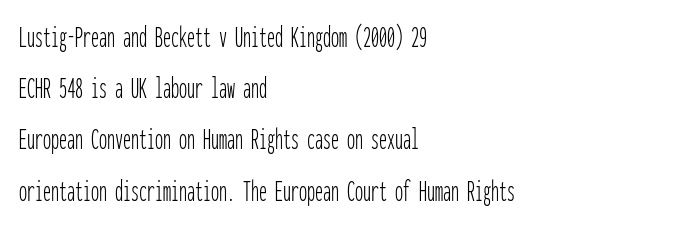
Q: Is the text bold? A: No.
Q: Is the text italic (slanted)? A: No, it is upright.
Q: Is the typeface a serif or a sans-serif typeface? A: Sans-serif.
Q: Is the text underlined? A: No.
Q: How is the paragraph aligned? A: Left-aligned.
Q: Is the spacing between letters normal or unusually wide? A: Normal.
Q: Is the spacing between lines tight, normal or loose? A: Normal.
Q: Width (condensed, normal, or wide)? A: Condensed.
Q: Stroke contrast? A: Low.
Q: x-height? A: Medium.
Q: Monospaced? A: Yes.
